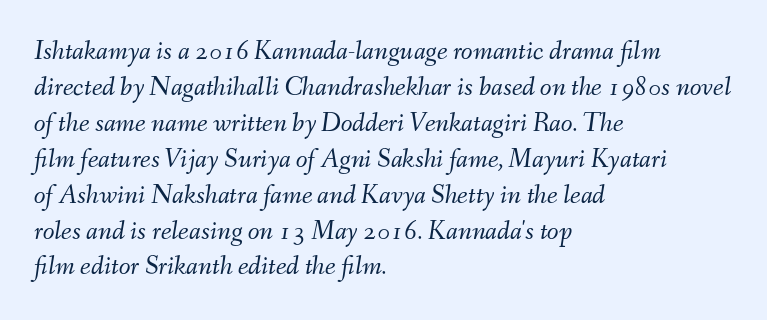
Q: Is the text bold? A: No.
Q: Is the text italic (slanted)? A: Yes, it leans right by about 9 degrees.
Q: Is the text underlined? A: No.
Q: How is the paragraph aligned? A: Left-aligned.
Q: Is the spacing between letters normal or unusually wide? A: Normal.
Q: Is the spacing between lines tight, normal or loose? A: Normal.
